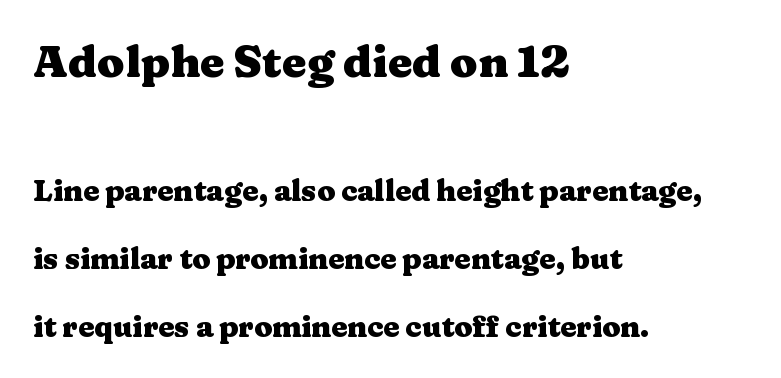
Q: Is the text bold? A: Yes.
Q: Is the text italic (slanted)? A: No, it is upright.
Q: Is the typeface a serif or a sans-serif typeface? A: Serif.
Q: Is the text underlined? A: No.
Q: How is the paragraph aligned? A: Left-aligned.
Q: Is the spacing between letters normal or unusually wide? A: Normal.
Q: Is the spacing between lines tight, normal or loose? A: Loose.
Q: Which block of text is set in a larger size, the first (top) or the second (bottom)? A: The first (top) one.
Q: Width (condensed, normal, or wide)? A: Wide.
Q: Stroke contrast? A: Medium.
Q: x-height? A: Medium.
Q: Monospaced? A: No.
